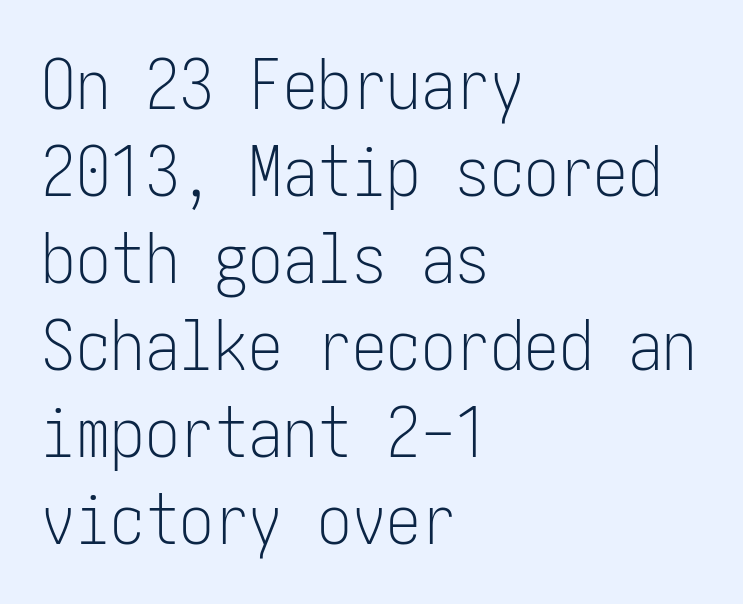
The passage shown is typeset with a sans-serif family. The compositor pushed each line to the left boundary. Letter spacing: default. Posture: straight, roman, zero tilt.
